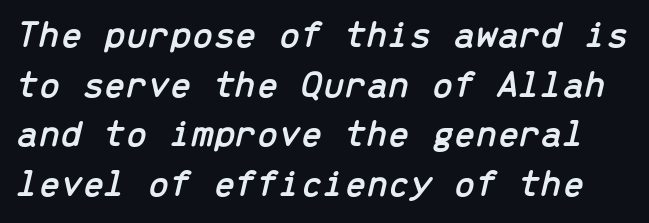
The image shows 39 px text type, italic (leaning right), monospaced; set normal line spacing (1.27x), normal letter spacing, not underlined; low stroke contrast and a medium x-height.
